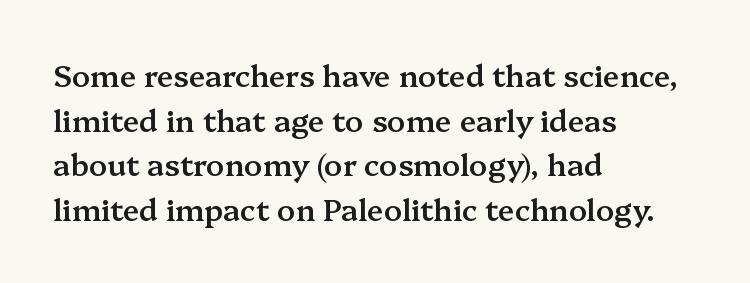
{"serif": "yes", "italic": "no", "bold": "semi", "weight": "semibold", "width": "normal", "stroke_contrast": "medium", "x_height": "medium", "monospaced": "no", "underline": "no", "align": "left", "line_spacing": "normal", "line_spacing_ratio": 1.49, "letter_spacing": "normal", "letter_spacing_em": 0.0, "glyph_px": 30}
